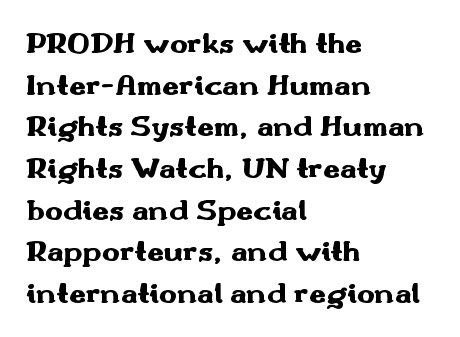
Q: Is the text bold? A: Yes.
Q: Is the text italic (slanted)? A: No, it is upright.
Q: Is the typeface a serif or a sans-serif typeface? A: Sans-serif.
Q: Is the text underlined? A: No.
Q: How is the paragraph aligned? A: Left-aligned.
Q: Is the spacing between letters normal or unusually wide? A: Normal.
Q: Is the spacing between lines tight, normal or loose? A: Normal.
Q: Width (condensed, normal, or wide)? A: Wide.
Q: Stroke contrast? A: Medium.
Q: x-height? A: Small.
Q: Monospaced? A: No.
